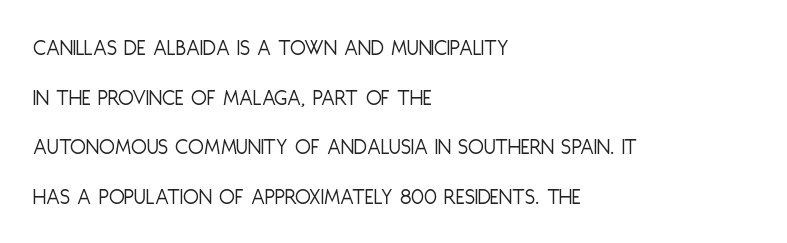
Is the letter spacing exaggerated? No — it looks like the ordinary default. The passage shown is not bold in any degree. Glance below the letters and you will spot only blank space. What's the leading like? Stretched, with rows far apart.
